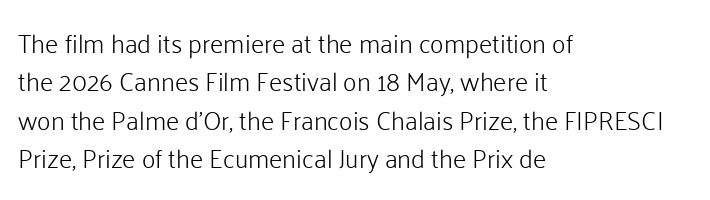
Leftover space on each line is placed entirely after the last word. The font sits on the lighter half of the weight spectrum, regular included. Here the glyphs are tracked normally, forming tight word shapes. Evenly set lines give the paragraph a standard silhouette. The area under the type is left untouched. The letters stand upright; this is a roman face.
